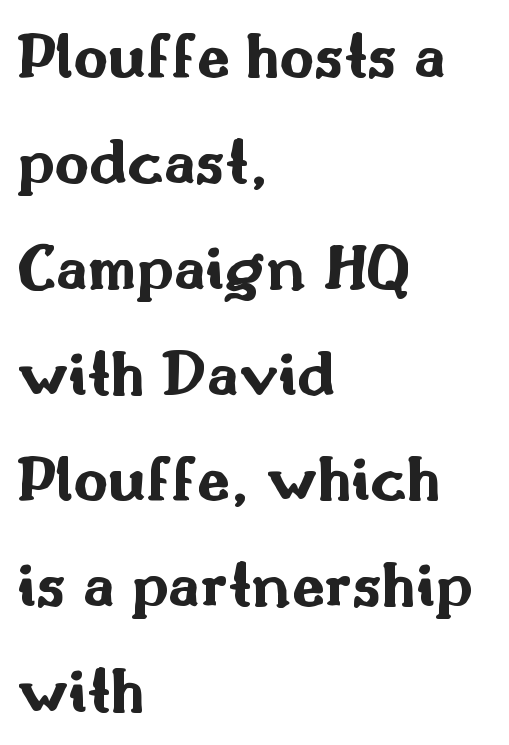
Q: Is the text bold? A: Yes.
Q: Is the text italic (slanted)? A: No, it is upright.
Q: Is the typeface a serif or a sans-serif typeface? A: Sans-serif.
Q: Is the text underlined? A: No.
Q: How is the paragraph aligned? A: Left-aligned.
Q: Is the spacing between letters normal or unusually wide? A: Normal.
Q: Is the spacing between lines tight, normal or loose? A: Normal.
Q: Width (condensed, normal, or wide)? A: Wide.
Q: Stroke contrast? A: Medium.
Q: x-height? A: Small.
Q: Monospaced? A: No.
